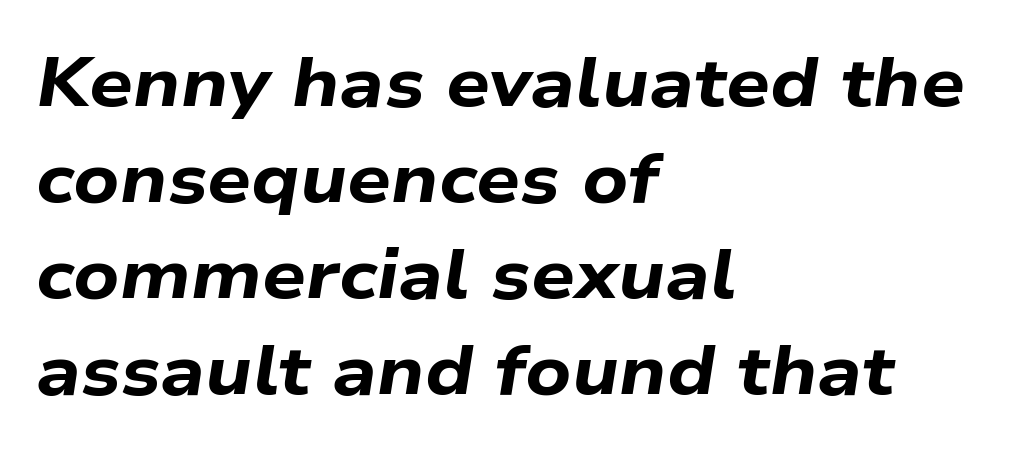
The image shows 69 px bold, wide type, italic (leaning right); set left-aligned, normal line spacing (1.39x), normal letter spacing, not underlined; low stroke contrast and a medium x-height.
